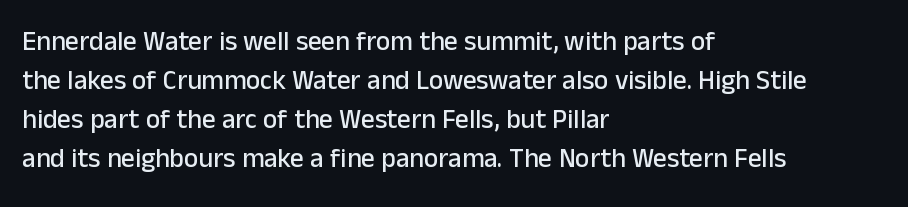
Q: Is the text italic (slanted)? A: No, it is upright.
Q: Is the text underlined? A: No.
Q: How is the paragraph aligned? A: Left-aligned.
Q: Is the spacing between letters normal or unusually wide? A: Normal.
Q: Is the spacing between lines tight, normal or loose? A: Normal.
